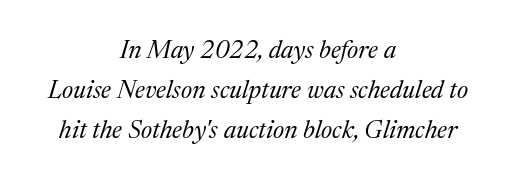
The image shows 25 px text type, italic (leaning right); set centered, normal line spacing (1.61x), normal letter spacing, not underlined.
